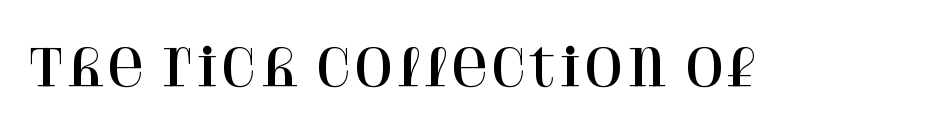
The image shows 50 px serif type, upright; set normal letter spacing, not underlined; high stroke contrast and a large x-height.
